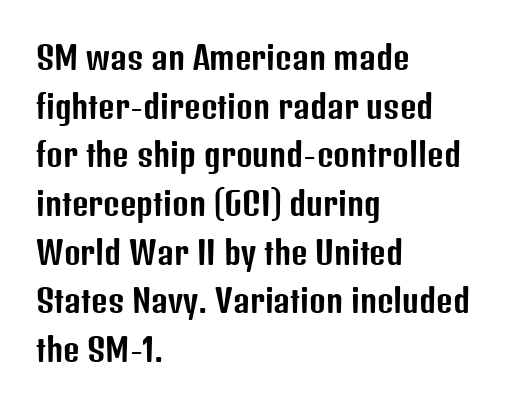
The image shows 32 px condensed sans-serif type, upright; set left-aligned, normal line spacing (1.52x), normal letter spacing, not underlined; low stroke contrast and a medium x-height.
